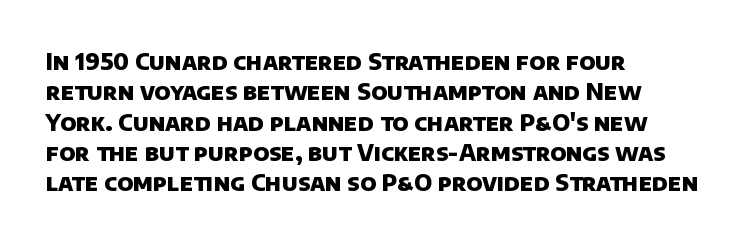
Q: Is the text bold? A: Yes.
Q: Is the text underlined? A: No.
Q: How is the paragraph aligned? A: Left-aligned.
Q: Is the spacing between letters normal or unusually wide? A: Normal.
Q: Is the spacing between lines tight, normal or loose? A: Normal.
